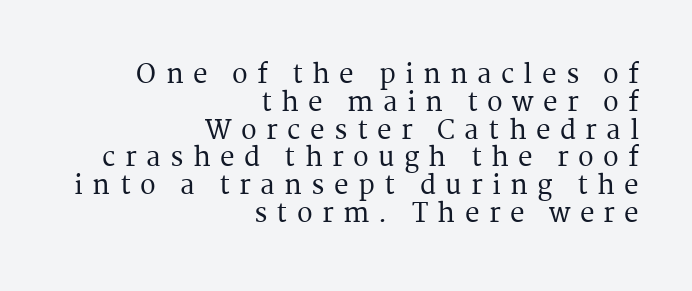
Horizontal alignment here is rightward, an uncommon choice for prose. What's the leading like? Squeezed, with rows nearly overlapping. Anything drawn beneath the words? Only blank space. Look at the tracking — it's clearly loosened, letters drifting apart. Do the letters lean? They stand straight.
